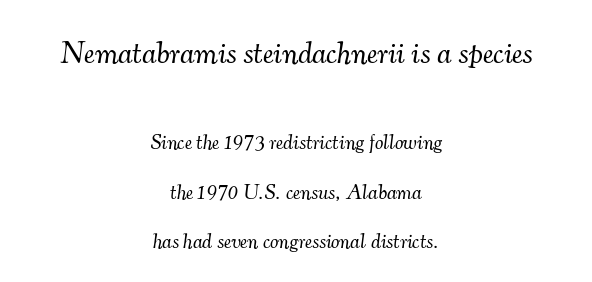
{"serif": "yes", "italic": "yes", "lean": "right", "slant_degrees": 7, "bold": "no", "weight": "light", "width": "normal", "stroke_contrast": "medium", "x_height": "small", "monospaced": "no", "underline": "no", "align": "center", "line_spacing": "loose", "line_spacing_ratio": 2.36, "letter_spacing": "normal", "letter_spacing_em": 0.0, "larger_block": "first", "size_ratio": 1.48, "glyph_px": 31}
